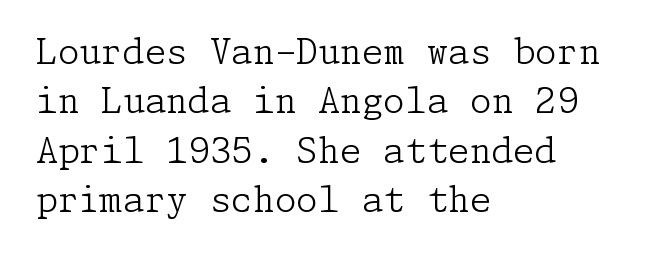
Q: Is the text bold? A: No.
Q: Is the text italic (slanted)? A: No, it is upright.
Q: Is the typeface a serif or a sans-serif typeface? A: Serif.
Q: Is the text underlined? A: No.
Q: How is the paragraph aligned? A: Left-aligned.
Q: Is the spacing between letters normal or unusually wide? A: Normal.
Q: Is the spacing between lines tight, normal or loose? A: Normal.
Q: Width (condensed, normal, or wide)? A: Normal.
Q: Stroke contrast? A: Low.
Q: x-height? A: Medium.
